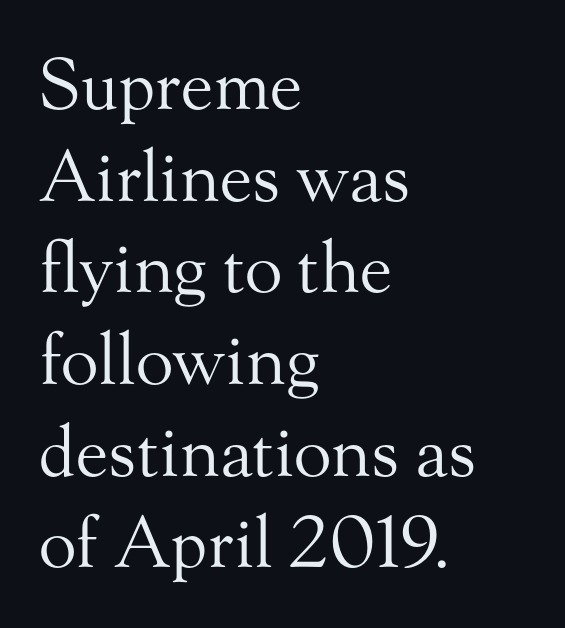
{"serif": "yes", "italic": "no", "bold": "no", "weight": "regular", "width": "normal", "stroke_contrast": "medium", "x_height": "small", "monospaced": "no", "underline": "no", "align": "left", "line_spacing": "normal", "line_spacing_ratio": 1.31, "letter_spacing": "normal", "letter_spacing_em": 0.0, "glyph_px": 70}
